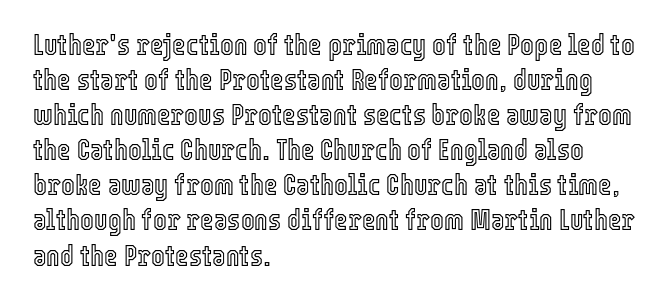
The image shows 29 px condensed type, upright; set left-aligned, line spacing 1.21x, normal letter spacing, not underlined; a medium x-height.
